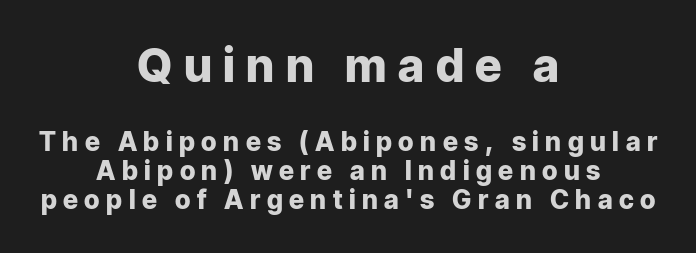
{"serif": "no", "italic": "no", "bold": "yes", "weight": "heavy", "width": "normal", "stroke_contrast": "low", "x_height": "medium", "monospaced": "no", "underline": "no", "align": "center", "line_spacing": "tight", "line_spacing_ratio": 1.11, "letter_spacing": "wide", "letter_spacing_em": 0.25, "larger_block": "first", "size_ratio": 1.77, "glyph_px": 46}
